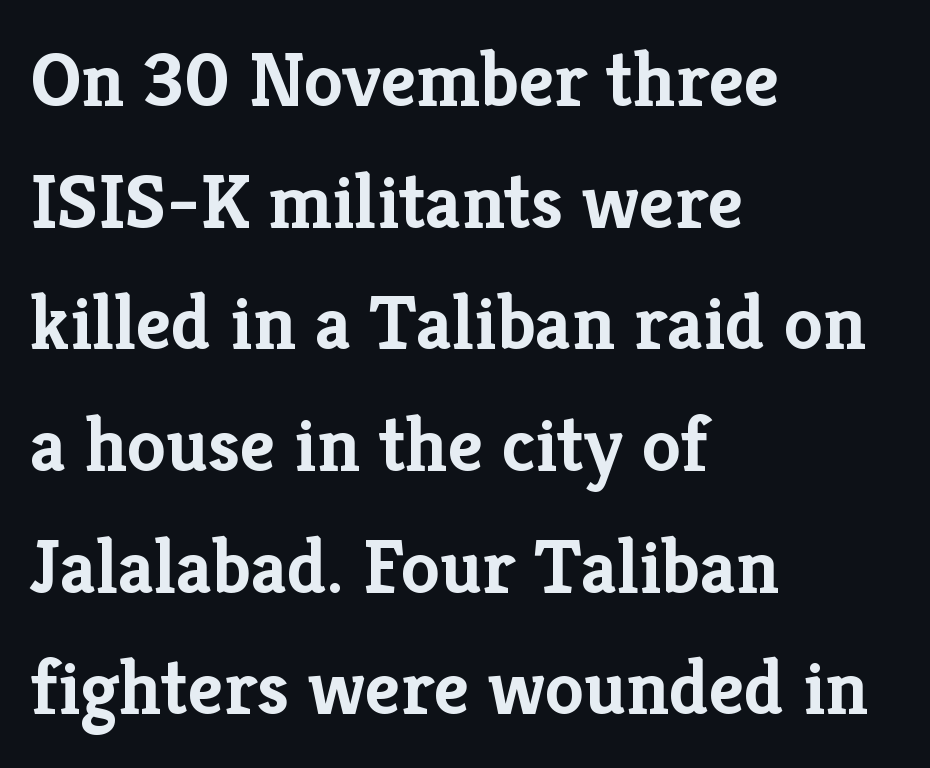
Nope, not italic — everything's standing straight. Nothing unusual about the tracking: characters are spaced as the font intends. The rows are spaced the way most documents space them. Horizontally, the lines are justified to the leading edge only. The passage shown is emphatically bold.
